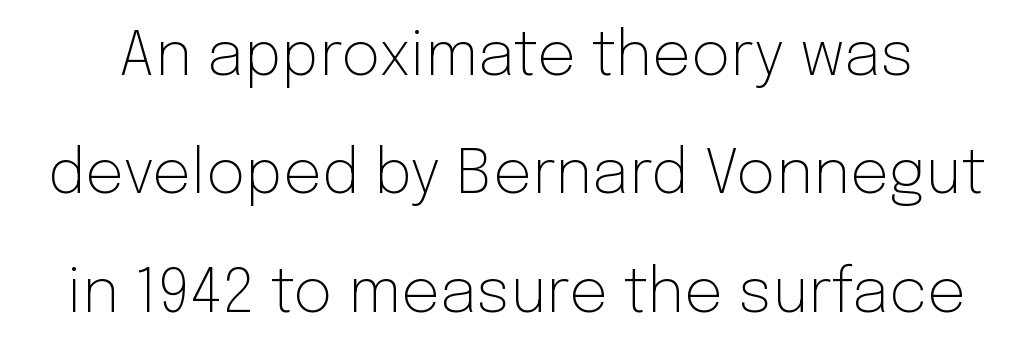
{"serif": "no", "italic": "no", "bold": "no", "weight": "light", "width": "normal", "stroke_contrast": "low", "x_height": "medium", "monospaced": "no", "underline": "no", "line_spacing": "loose", "line_spacing_ratio": 1.94, "letter_spacing": "normal", "letter_spacing_em": 0.0, "glyph_px": 61}
